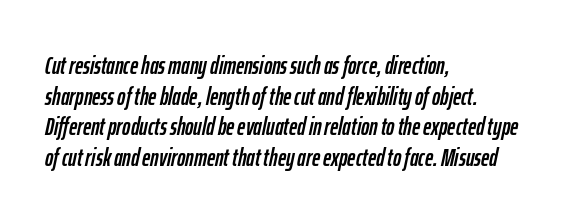
{"italic": "yes", "lean": "right", "slant_degrees": 12, "underline": "no", "align": "left", "line_spacing_ratio": 1.23, "letter_spacing": "normal", "letter_spacing_em": 0.0, "glyph_px": 25}
